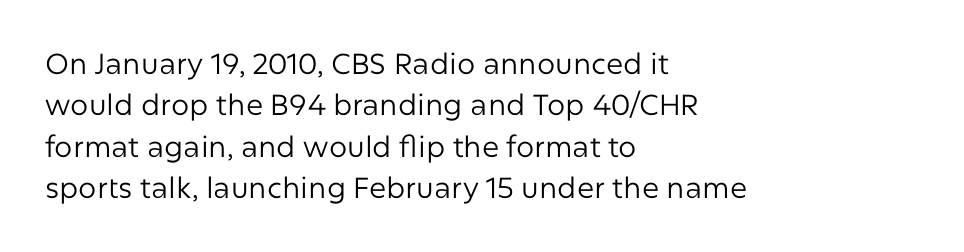
You can tell it's not italic because the verticals are truly vertical. The face used here is rendered with its standard letterfit. This rendering uses left alignment, leaving the right contour irregular. The space beneath each line is pristine and unruled.
